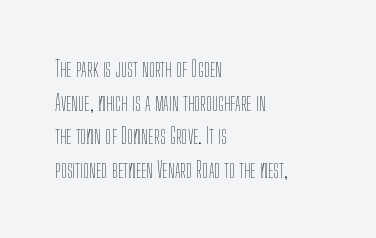
The image shows 22 px text type, upright; set left-aligned, normal line spacing (1.53x), normal letter spacing, not underlined.
